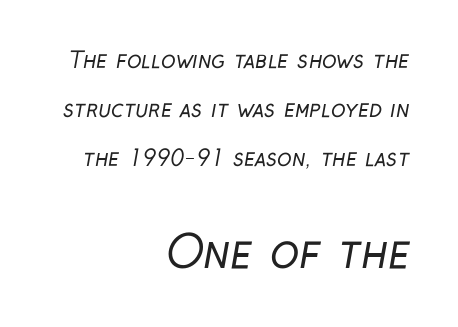
Q: Is the text bold? A: No.
Q: Is the typeface a serif or a sans-serif typeface? A: Sans-serif.
Q: Is the text underlined? A: No.
Q: How is the paragraph aligned? A: Right-aligned.
Q: Is the spacing between letters normal or unusually wide? A: Normal.
Q: Is the spacing between lines tight, normal or loose? A: Loose.
Q: Which block of text is set in a larger size, the first (top) or the second (bottom)? A: The second (bottom) one.
Q: Width (condensed, normal, or wide)? A: Condensed.
Q: Stroke contrast? A: Low.
Q: x-height? A: Medium.
Q: Monospaced? A: No.
